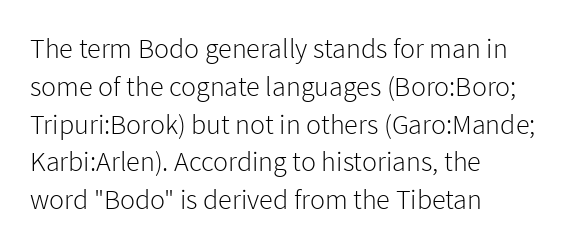
{"serif": "no", "italic": "no", "bold": "no", "weight": "light", "width": "normal", "stroke_contrast": "low", "x_height": "medium", "monospaced": "no", "underline": "no", "align": "left", "line_spacing": "normal", "line_spacing_ratio": 1.35, "letter_spacing": "normal", "letter_spacing_em": 0.0, "glyph_px": 28}
